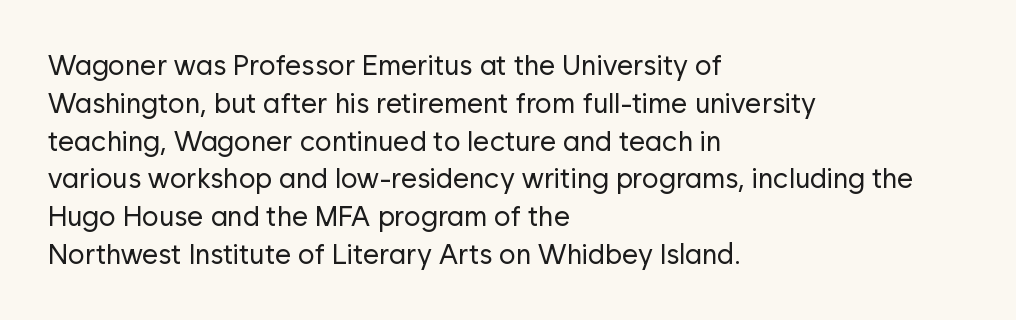
The image shows 28 px regular-weight sans-serif type, upright; set left-aligned, normal line spacing (1.35x), normal letter spacing, not underlined; low stroke contrast and a medium x-height.
